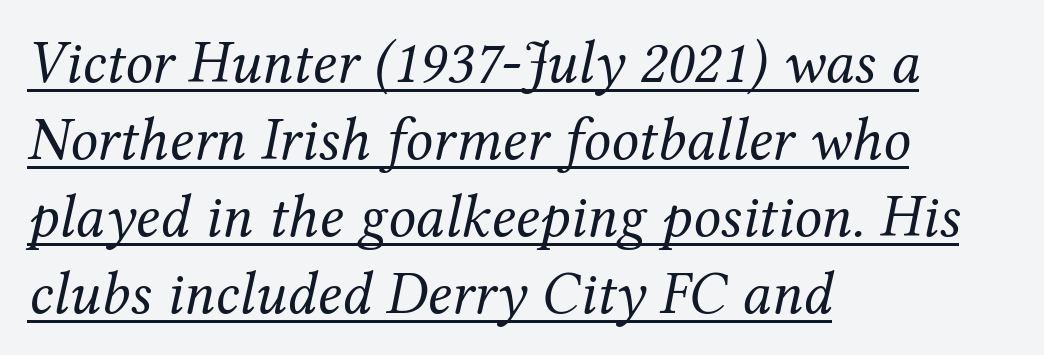
{"serif": "yes", "italic": "yes", "lean": "right", "slant_degrees": 12, "bold": "no", "weight": "regular", "width": "normal", "stroke_contrast": "medium", "x_height": "medium", "monospaced": "no", "underline": "yes", "align": "left", "line_spacing": "normal", "line_spacing_ratio": 1.26, "letter_spacing": "normal", "letter_spacing_em": 0.0, "glyph_px": 61}
